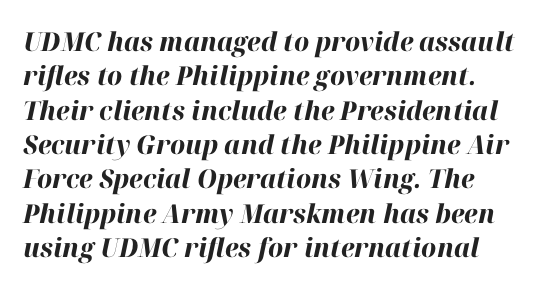
The image shows 26 px bold type, italic (leaning right); set left-aligned, normal line spacing (1.32x), normal letter spacing, not underlined.
